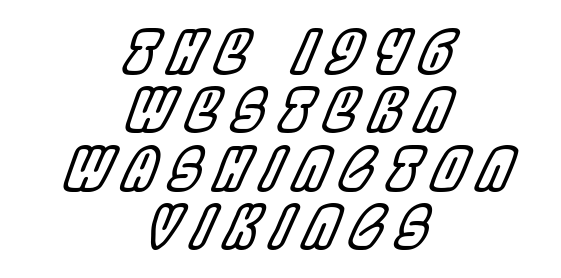
Q: Is the text italic (slanted)? A: Yes, it leans right by about 22 degrees.
Q: Is the text underlined? A: No.
Q: How is the paragraph aligned? A: Centered.
Q: Is the spacing between letters normal or unusually wide? A: Unusually wide.
Q: Is the spacing between lines tight, normal or loose? A: Tight.
Q: Width (condensed, normal, or wide)? A: Condensed.
Q: x-height? A: Large.
Q: Monospaced? A: No.
